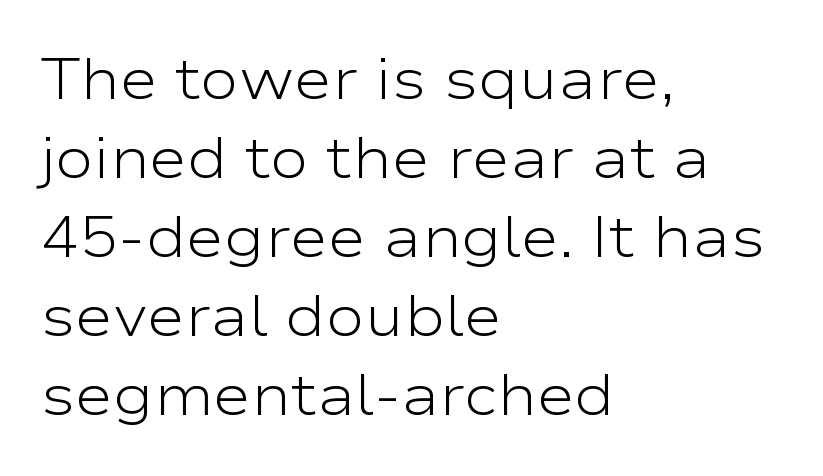
{"serif": "no", "italic": "no", "bold": "no", "weight": "light", "width": "wide", "stroke_contrast": "low", "x_height": "medium", "monospaced": "no", "underline": "no", "align": "left", "line_spacing": "normal", "line_spacing_ratio": 1.36, "letter_spacing": "normal", "letter_spacing_em": 0.0, "glyph_px": 58}
